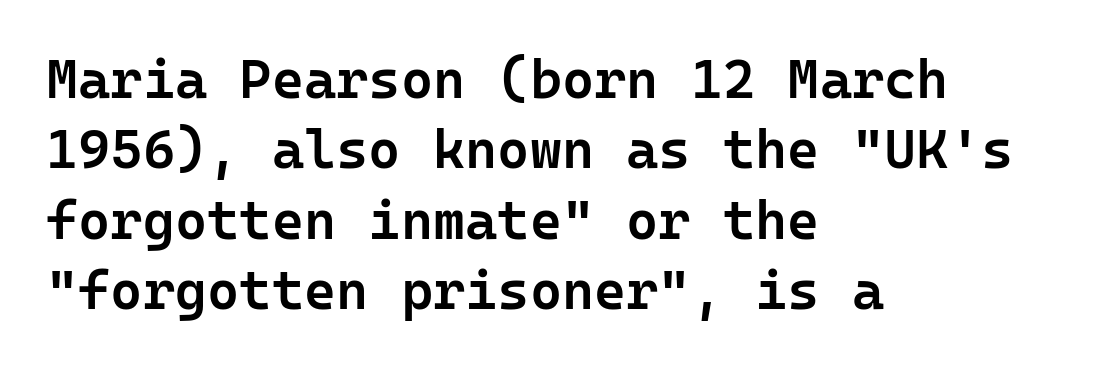
{"serif": "no", "italic": "no", "bold": "semi", "weight": "semibold", "width": "normal", "stroke_contrast": "low", "x_height": "medium", "underline": "no", "align": "left", "line_spacing": "normal", "line_spacing_ratio": 1.28, "letter_spacing": "normal", "letter_spacing_em": 0.0, "glyph_px": 55}
